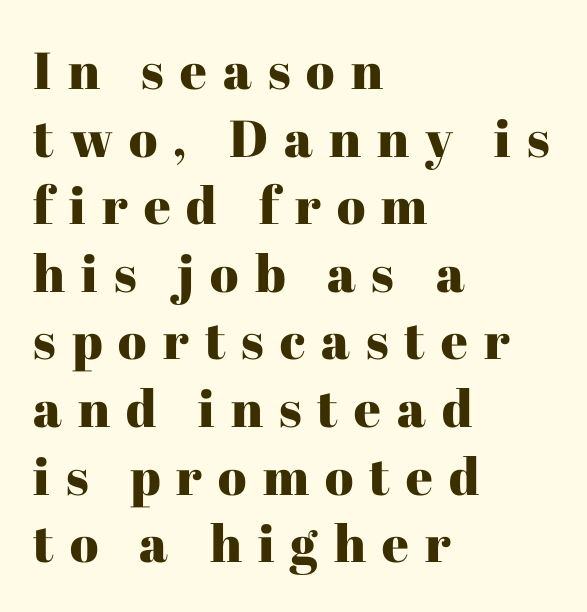
The font family rendered here belongs to the serif group. In terms of letterspacing, this is a distinctly airy, spread setting. Style check: upright. Is this a fixed-width face? No — the glyphs have proportional, varying widths. Compared with a centered layout, this one pins lines to the left instead. If you measured baseline to baseline, you'd find a middling distance.
